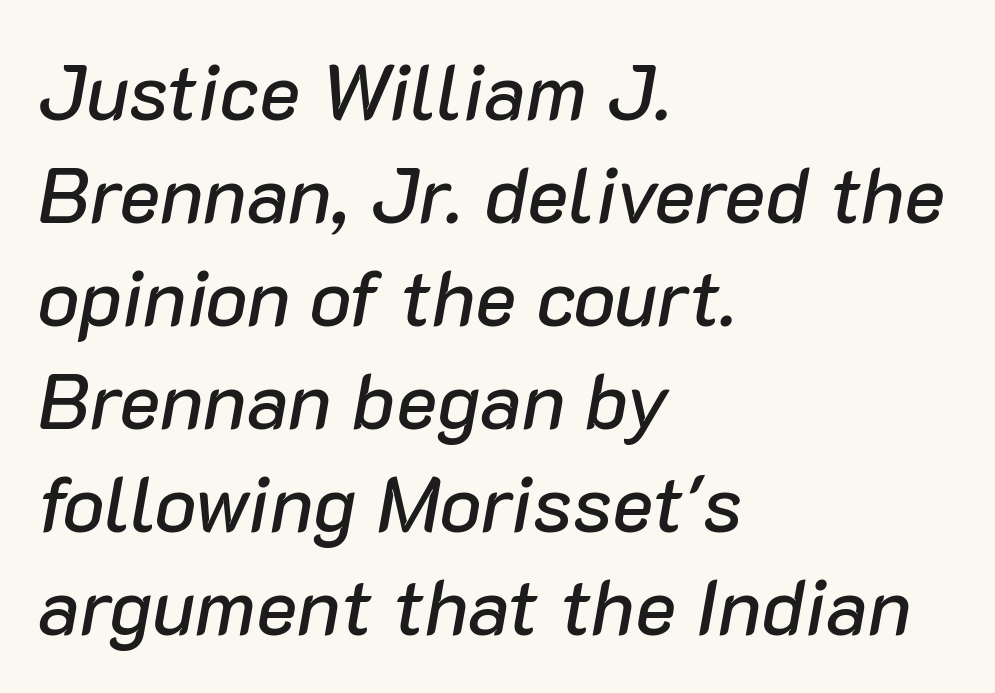
The image shows 78 px text type, italic (leaning right); set left-aligned, normal line spacing (1.32x), normal letter spacing, not underlined; low stroke contrast and a medium x-height.
